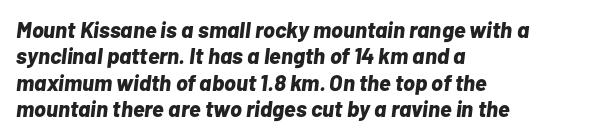
The whole block is typeset with a tilt. Each word holds together tightly as a unit, with standard inter-letter gaps. The sample has been set heavy, in full bold. The compositor pushed each line to the left boundary. Quick note: underline off.
